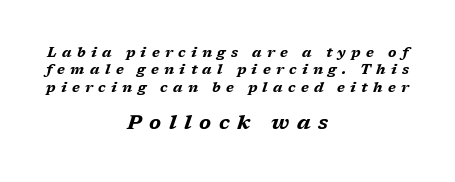
Bold? Absolutely — the strokes are thick and heavy. Whoever set this made the second block the dominant, larger element. Anything drawn beneath the words? Only blank space. Notice how descenders clear the ascenders below comfortably — that's standard leading. Tracking value appears strongly positive — letters spread wide.
